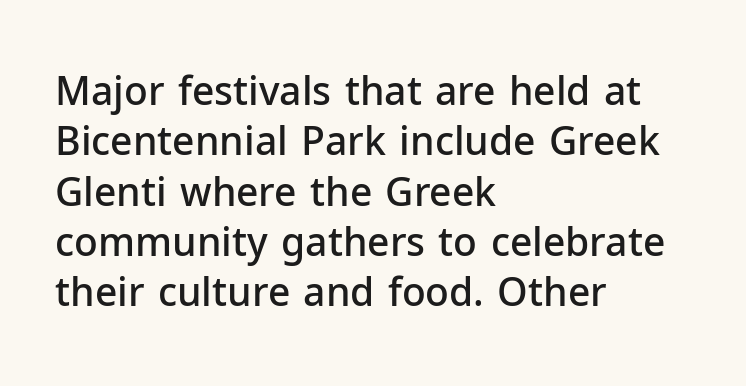
The image shows 39 px semibold sans-serif type, upright; set left-aligned, normal line spacing (1.29x), normal letter spacing, not underlined; low stroke contrast and a medium x-height.
